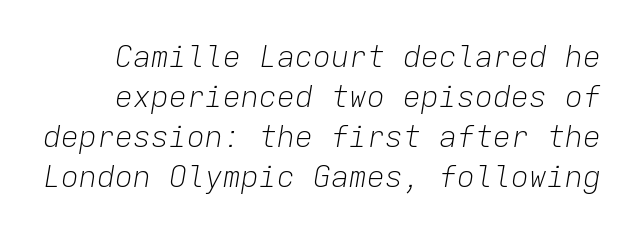
The image shows 30 px light type, italic (leaning right), monospaced; set normal line spacing (1.33x), normal letter spacing, not underlined; low stroke contrast and a medium x-height.
